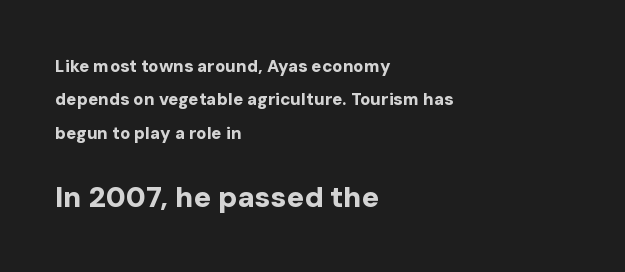
{"serif": "no", "italic": "no", "bold": "yes", "weight": "bold", "width": "normal", "stroke_contrast": "low", "x_height": "medium", "monospaced": "no", "underline": "no", "align": "left", "line_spacing": "loose", "line_spacing_ratio": 1.96, "letter_spacing": "normal", "letter_spacing_em": 0.0, "larger_block": "second", "size_ratio": 1.71, "glyph_px": 29}
